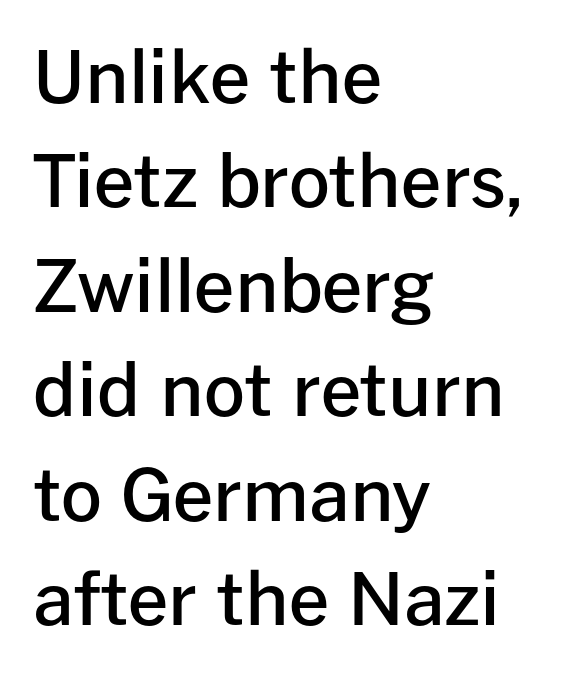
Do the letters lean? They stand straight. The face used here is rendered with its standard letterfit. Each row of text sits above clean, open space. Do the characters align in a grid? No, the font is proportional.
